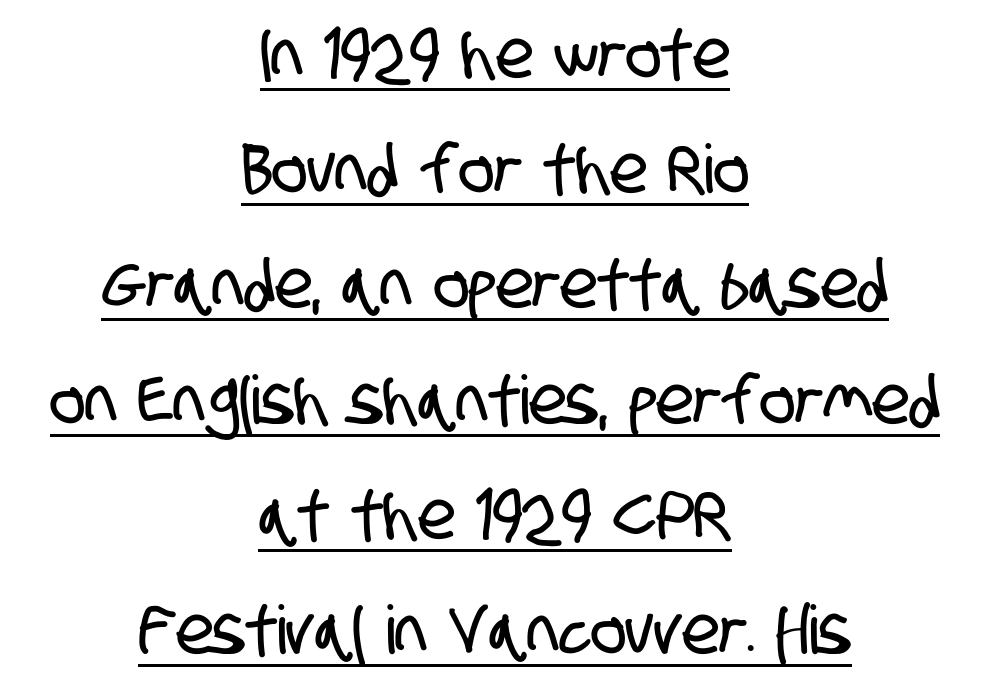
{"serif": "no", "width": "condensed", "stroke_contrast": "low", "x_height": "large", "monospaced": "no", "underline": "yes", "align": "center", "line_spacing_ratio": 1.72, "letter_spacing": "normal", "letter_spacing_em": 0.0, "glyph_px": 67}
